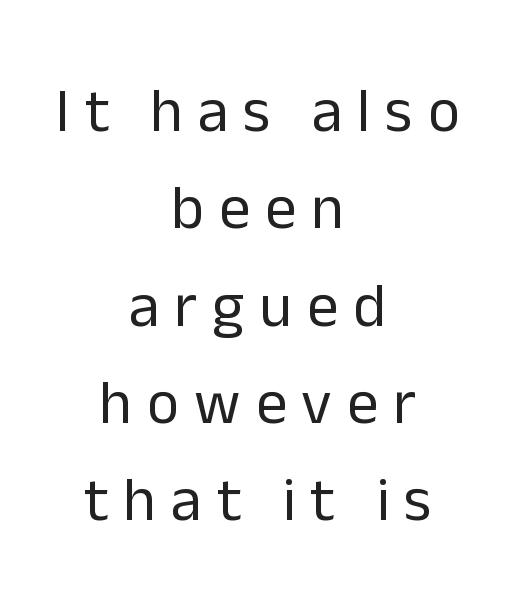
The image shows 62 px regular-weight sans-serif type, upright; set centered, normal line spacing (1.57x), unusually wide letter spacing (+0.24 em), not underlined; low stroke contrast and a medium x-height.
